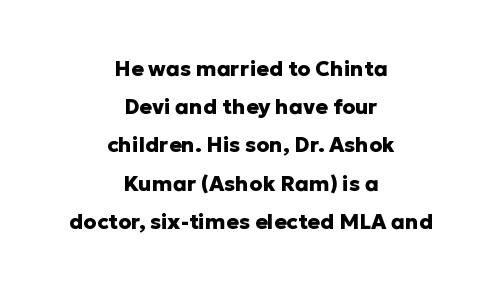
{"italic": "no", "bold": "yes", "underline": "no", "align": "center", "line_spacing_ratio": 1.82, "letter_spacing": "normal", "letter_spacing_em": 0.0, "glyph_px": 21}
